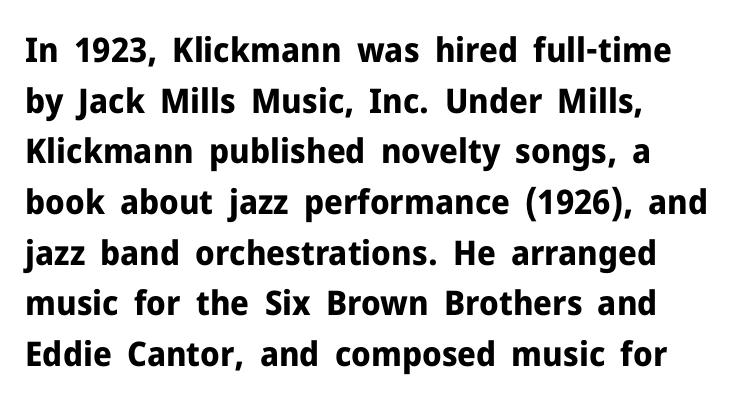
Q: Is the text bold? A: Yes.
Q: Is the text italic (slanted)? A: No, it is upright.
Q: Is the typeface a serif or a sans-serif typeface? A: Sans-serif.
Q: Is the text underlined? A: No.
Q: How is the paragraph aligned? A: Left-aligned.
Q: Is the spacing between letters normal or unusually wide? A: Normal.
Q: Is the spacing between lines tight, normal or loose? A: Normal.
Q: Width (condensed, normal, or wide)? A: Normal.
Q: Stroke contrast? A: Low.
Q: x-height? A: Medium.
Q: Monospaced? A: No.
